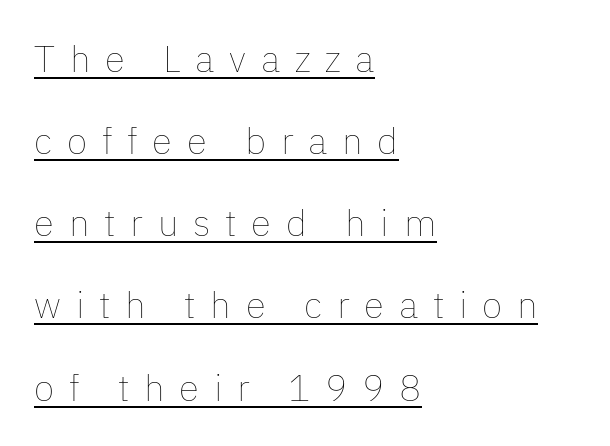
The image shows 37 px thin type, upright; set left-aligned, loose line spacing (2.22x), unusually wide letter spacing (+0.4 em), underlined; low stroke contrast and a medium x-height.
